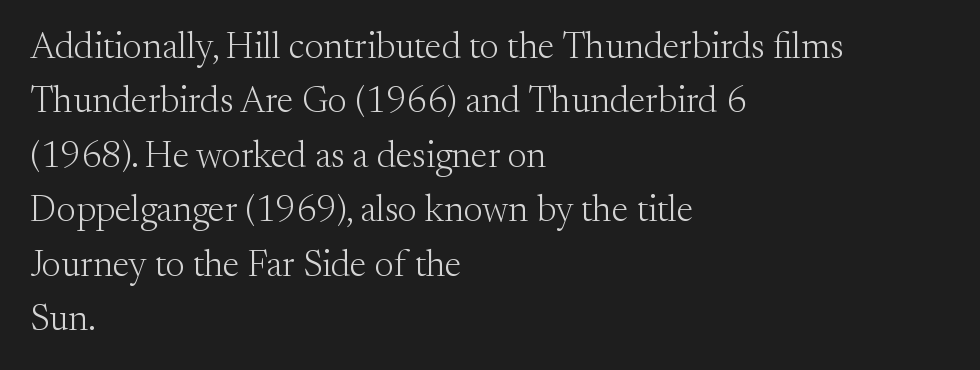
You can tell it's not italic because the verticals are truly vertical. Glyph-to-glyph distance matches everyday printed text. Stems here are at most as thick as an everyday book face. Looks like regular typesetting: each glyph gets only the width it needs. Summary of vertical rhythm: regular, with standard interline spacing. A bare baseline throughout the passage.
